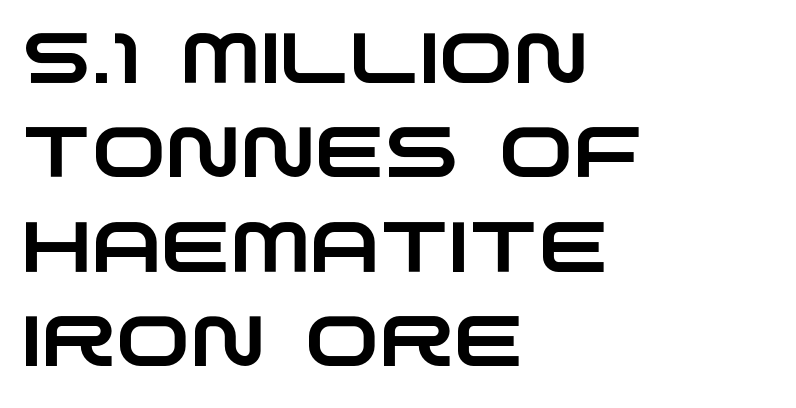
The image shows 71 px wide sans-serif type; set left-aligned, normal line spacing (1.33x), normal letter spacing, not underlined; low stroke contrast and a large x-height.
